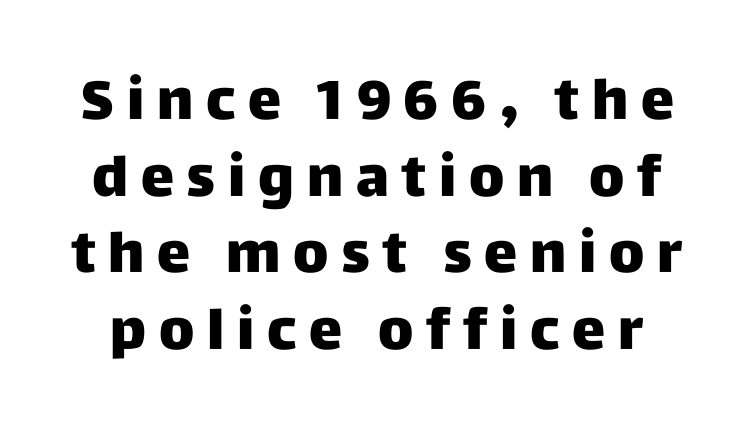
Q: Is the text bold? A: Yes.
Q: Is the text italic (slanted)? A: No, it is upright.
Q: Is the typeface a serif or a sans-serif typeface? A: Sans-serif.
Q: Is the text underlined? A: No.
Q: Is the spacing between letters normal or unusually wide? A: Unusually wide.
Q: Is the spacing between lines tight, normal or loose? A: Normal.
Q: Width (condensed, normal, or wide)? A: Normal.
Q: Stroke contrast? A: Low.
Q: x-height? A: Large.
Q: Monospaced? A: No.
